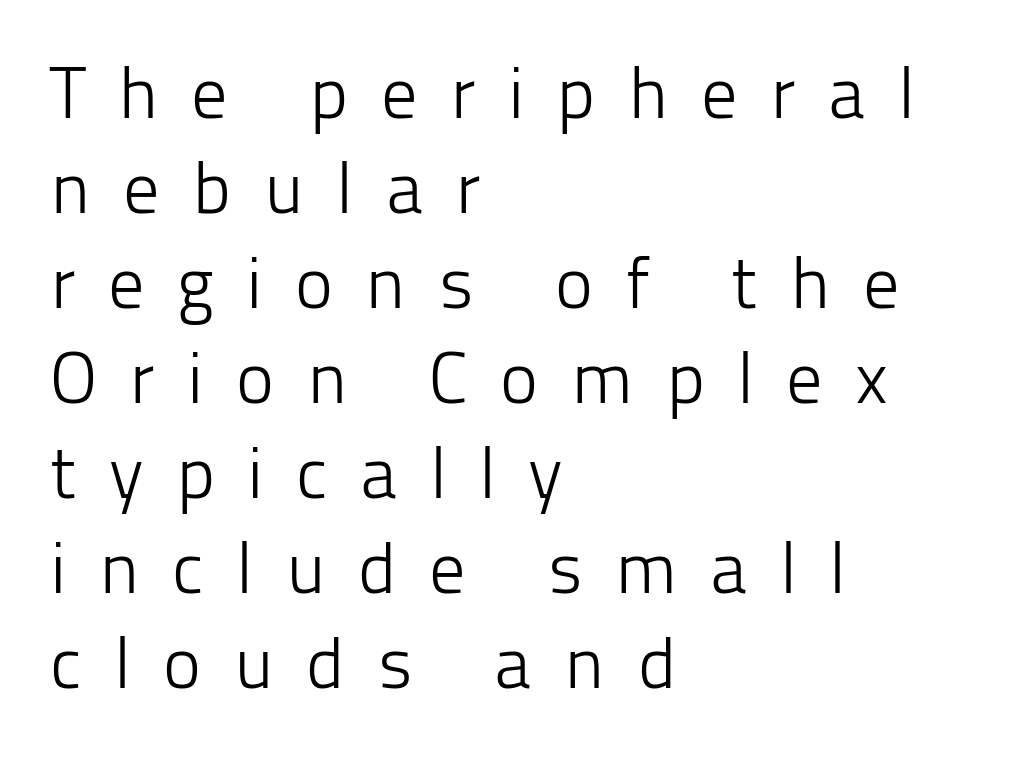
The image shows 72 px light sans-serif type, upright; set left-aligned, normal line spacing (1.32x), unusually wide letter spacing (+0.45 em), not underlined; low stroke contrast and a medium x-height.
